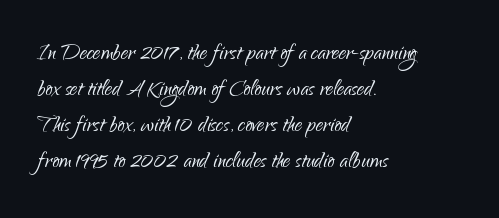
{"serif": "no", "bold": "no", "weight": "light", "width": "normal", "stroke_contrast": "low", "x_height": "small", "monospaced": "no", "underline": "no", "align": "left", "line_spacing": "normal", "line_spacing_ratio": 1.29, "letter_spacing": "normal", "letter_spacing_em": 0.0, "glyph_px": 28}
